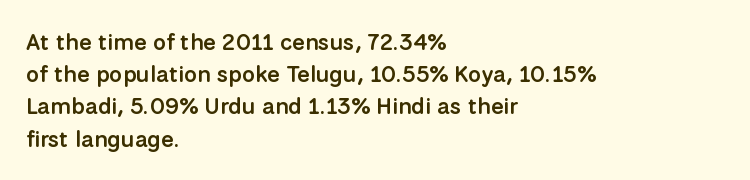
The foot of each line stays bare and open. Evenly set lines give the paragraph a standard silhouette. Left-aligned paragraph, ragged on the right. Does the lettering tilt? It doesn't — this is upright. The line texture is even and compact thanks to regular tracking.
